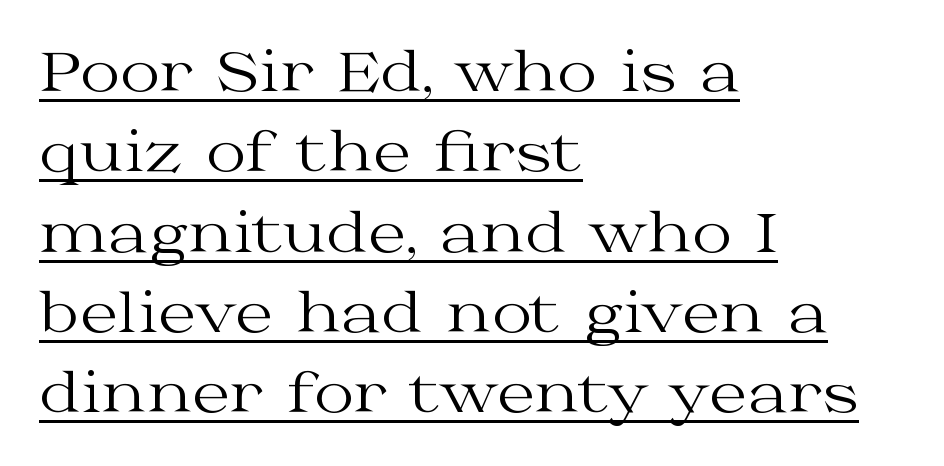
The image shows 55 px regular-weight, wide serif type, upright; set left-aligned, normal line spacing (1.46x), normal letter spacing, underlined; medium stroke contrast and a medium x-height.
